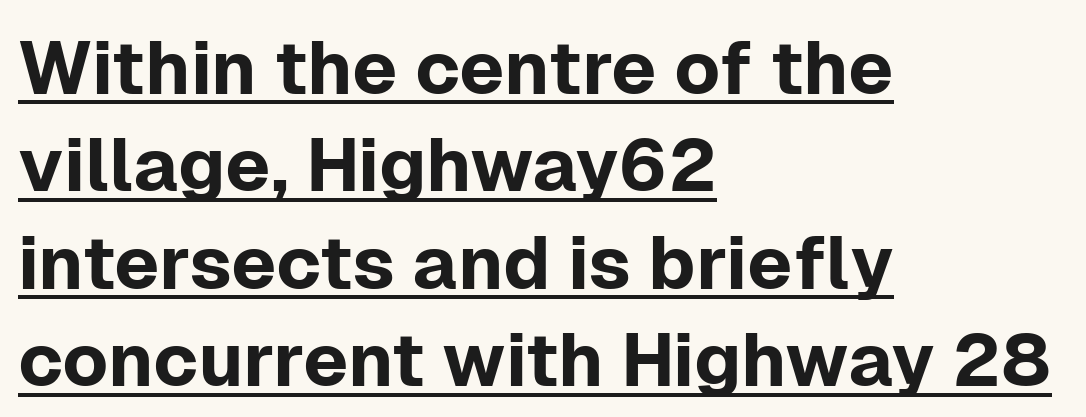
The image shows 75 px sans-serif type, upright; set left-aligned, normal line spacing (1.3x), normal letter spacing, underlined; low stroke contrast and a medium x-height.
